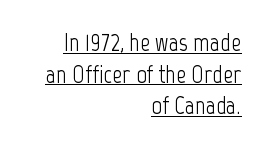
Caption: lettering with a line underneath. Horizontally, the lines are justified to the trailing edge only. On a weight scale, this lands at 450 or below. Does extra space separate the letters? No, they use regular spacing. Does the leading feel generous? No, just average. Characters remain perfectly vertical along every line.
